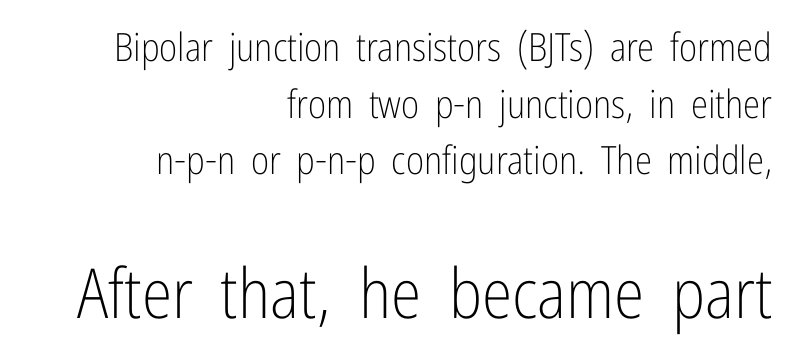
Q: Is the text bold? A: No.
Q: Is the text italic (slanted)? A: No, it is upright.
Q: Is the typeface a serif or a sans-serif typeface? A: Sans-serif.
Q: Is the text underlined? A: No.
Q: How is the paragraph aligned? A: Right-aligned.
Q: Is the spacing between letters normal or unusually wide? A: Normal.
Q: Is the spacing between lines tight, normal or loose? A: Normal.
Q: Which block of text is set in a larger size, the first (top) or the second (bottom)? A: The second (bottom) one.
Q: Width (condensed, normal, or wide)? A: Condensed.
Q: Stroke contrast? A: Low.
Q: x-height? A: Medium.
Q: Monospaced? A: No.
